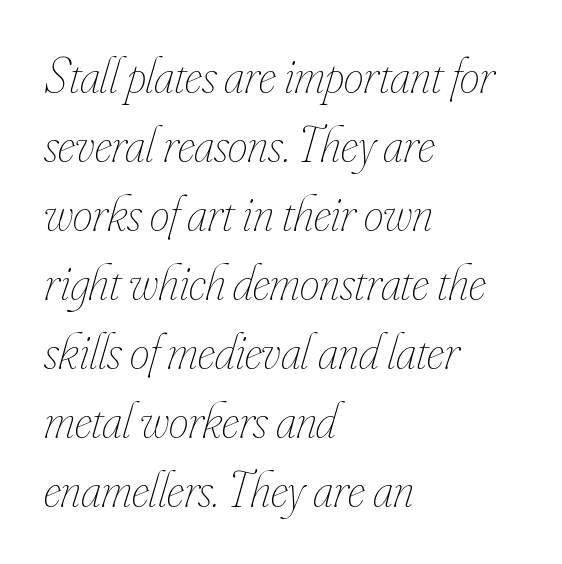
{"italic": "yes", "lean": "right", "slant_degrees": 16, "bold": "no", "weight": "thin", "width": "condensed", "stroke_contrast": "low", "x_height": "small", "monospaced": "no", "underline": "no", "align": "left", "line_spacing": "normal", "line_spacing_ratio": 1.38, "letter_spacing": "normal", "letter_spacing_em": 0.0, "glyph_px": 50}
